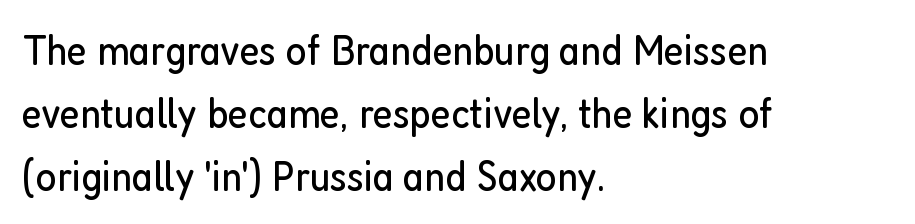
Tracking here is standard; glyphs follow each other at the usual distance. These lines are composed in type without serifs. Designer's note — italics off, roman on. Horizontal alignment here is leftward, the default for most running prose. Notice how descenders clear the ascenders below comfortably — that's standard leading.
